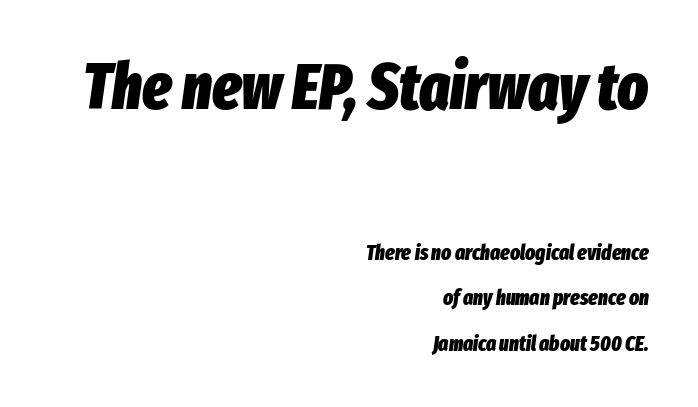
Q: Is the text bold? A: Yes.
Q: Is the text italic (slanted)? A: Yes, it leans right by about 8 degrees.
Q: Is the text underlined? A: No.
Q: How is the paragraph aligned? A: Right-aligned.
Q: Is the spacing between letters normal or unusually wide? A: Normal.
Q: Is the spacing between lines tight, normal or loose? A: Loose.
Q: Which block of text is set in a larger size, the first (top) or the second (bottom)? A: The first (top) one.
Q: Width (condensed, normal, or wide)? A: Condensed.
Q: Stroke contrast? A: Low.
Q: x-height? A: Medium.
Q: Monospaced? A: No.
